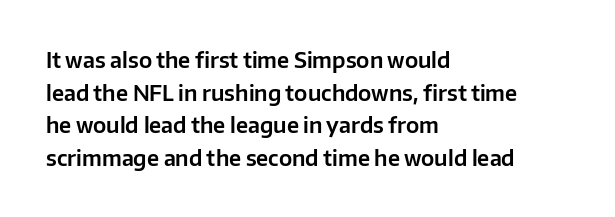
The line-height multiplier appears to be the usual default. Posture: straight, roman, zero tilt. This sample uses plain, unmodified letter spacing. No word sits above an underline.
